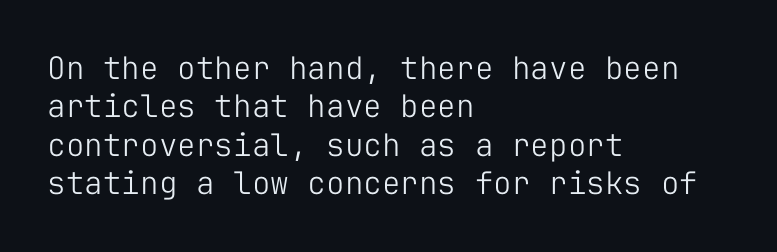
Stroke thickness stays within the range of a standard reading face or lighter. No feet cap the strokes, marking this as sans-serif type. The specimen reads as upright at a glance. The gaps between neighbouring characters are ordinary and unremarkable. You could count columns in this text — the font is strictly monospaced. The space directly below the letters is spotless.
